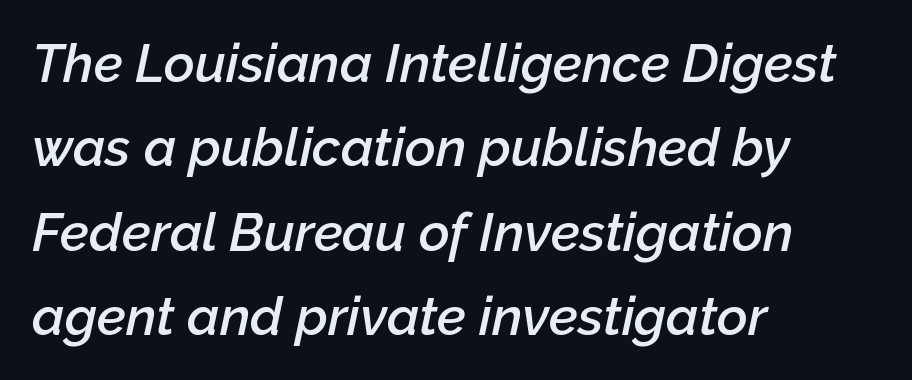
Between one letter and the next there's only the usual sliver of space. Vertically, the passage feels balanced, rows spaced as you'd expect. If you drew a ruler down the left edge, every line would touch it. Looking at the ascenders, they clearly lean. A typesetter would call this proportional, since set widths differ per character.
